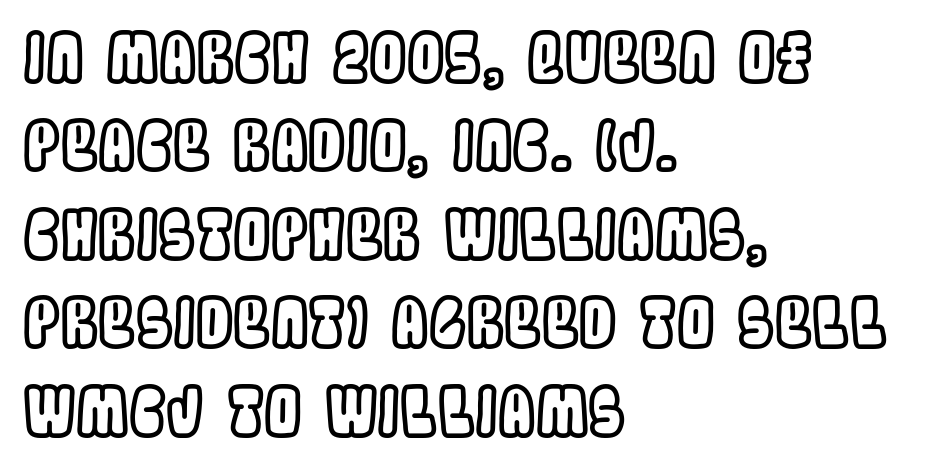
Q: Is the text italic (slanted)? A: No, it is upright.
Q: Is the text underlined? A: No.
Q: How is the paragraph aligned? A: Left-aligned.
Q: Is the spacing between letters normal or unusually wide? A: Normal.
Q: Is the spacing between lines tight, normal or loose? A: Normal.
Q: Width (condensed, normal, or wide)? A: Condensed.
Q: x-height? A: Large.
Q: Monospaced? A: No.
